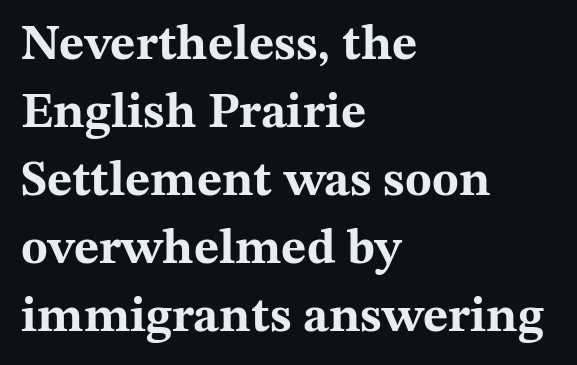
Q: Is the text bold? A: Yes.
Q: Is the text italic (slanted)? A: No, it is upright.
Q: Is the typeface a serif or a sans-serif typeface? A: Serif.
Q: Is the text underlined? A: No.
Q: How is the paragraph aligned? A: Left-aligned.
Q: Is the spacing between letters normal or unusually wide? A: Normal.
Q: Is the spacing between lines tight, normal or loose? A: Normal.
Q: Width (condensed, normal, or wide)? A: Wide.
Q: Stroke contrast? A: Medium.
Q: x-height? A: Medium.
Q: Monospaced? A: No.
